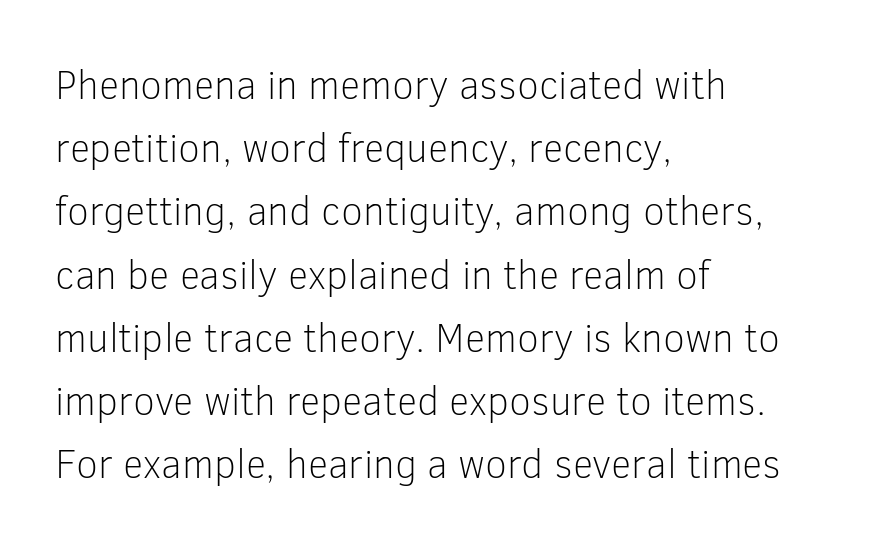
Q: Is the text bold? A: No.
Q: Is the text italic (slanted)? A: No, it is upright.
Q: Is the typeface a serif or a sans-serif typeface? A: Sans-serif.
Q: Is the text underlined? A: No.
Q: How is the paragraph aligned? A: Left-aligned.
Q: Is the spacing between letters normal or unusually wide? A: Normal.
Q: Is the spacing between lines tight, normal or loose? A: Normal.
Q: Width (condensed, normal, or wide)? A: Normal.
Q: Stroke contrast? A: Low.
Q: x-height? A: Medium.
Q: Monospaced? A: No.
